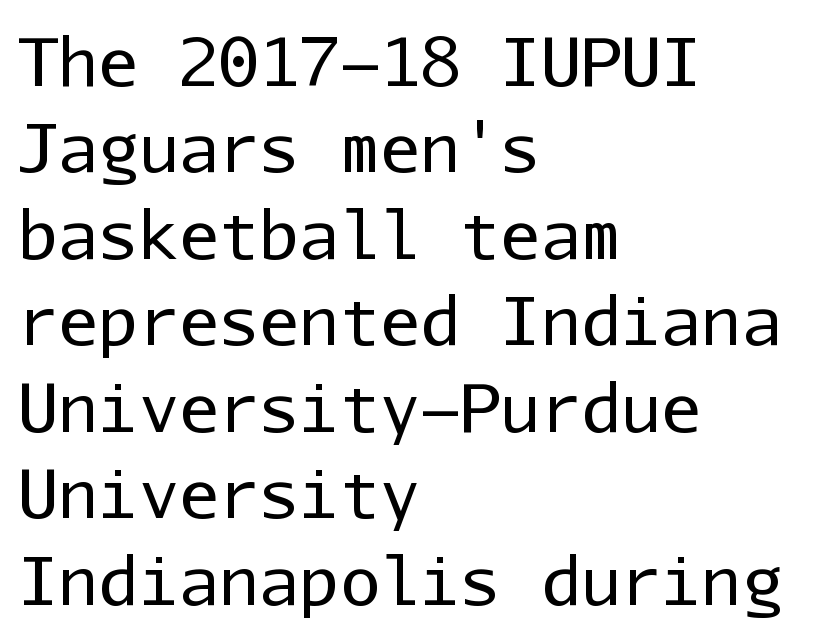
Q: Is the text bold? A: No.
Q: Is the text italic (slanted)? A: No, it is upright.
Q: Is the typeface a serif or a sans-serif typeface? A: Sans-serif.
Q: Is the text underlined? A: No.
Q: How is the paragraph aligned? A: Left-aligned.
Q: Is the spacing between letters normal or unusually wide? A: Normal.
Q: Is the spacing between lines tight, normal or loose? A: Normal.
Q: Width (condensed, normal, or wide)? A: Normal.
Q: Stroke contrast? A: Low.
Q: x-height? A: Medium.
Q: Monospaced? A: Yes.
